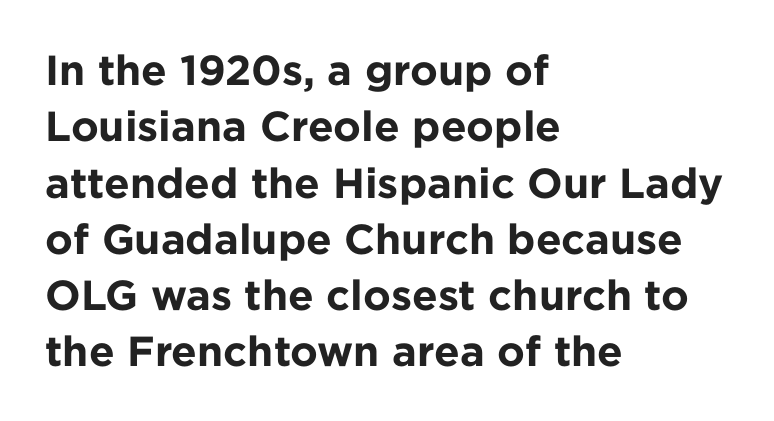
The designer left line spacing at the default. Emphasis by weight is at full strength: bold. The gap between lines stays unmarked. The characters display no serif detailing; their extremities are plain.
